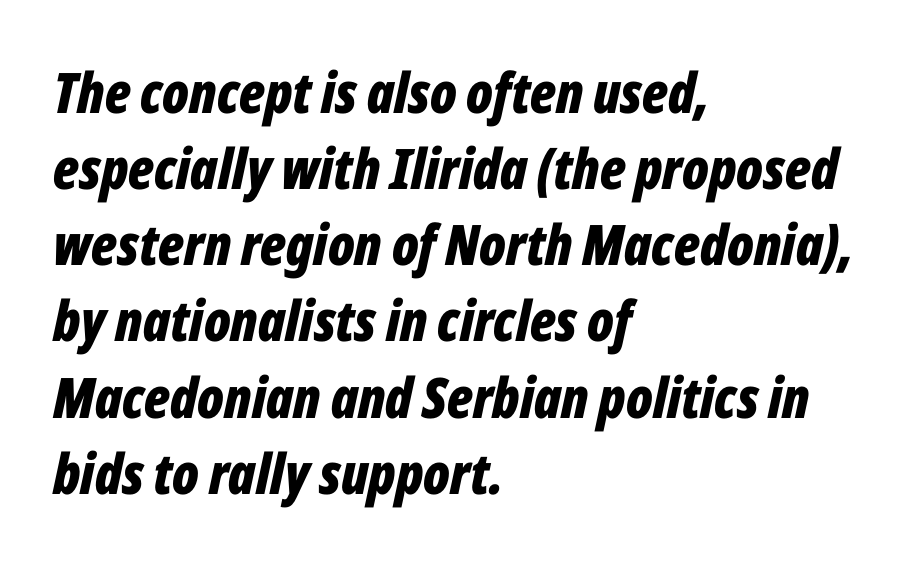
Whoever set this chose a conventional vertical rhythm. Inter-character spacing is left at the font's built-in metrics. Set as a true bold cut, around the 700 mark. The paragraph shown leans on its left margin. Think of a printed novel: that variable character pitch is what you see here.
